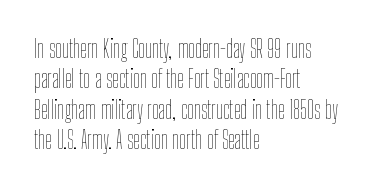
Q: Is the text bold? A: No.
Q: Is the text italic (slanted)? A: No, it is upright.
Q: Is the text underlined? A: No.
Q: How is the paragraph aligned? A: Left-aligned.
Q: Is the spacing between letters normal or unusually wide? A: Normal.
Q: Is the spacing between lines tight, normal or loose? A: Normal.
